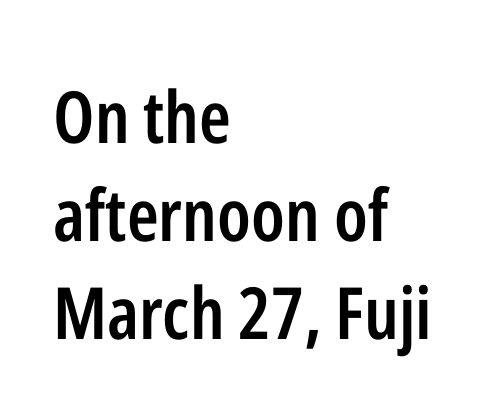
Q: Is the text bold? A: Semi-bold.
Q: Is the text italic (slanted)? A: No, it is upright.
Q: Is the typeface a serif or a sans-serif typeface? A: Sans-serif.
Q: Is the text underlined? A: No.
Q: How is the paragraph aligned? A: Left-aligned.
Q: Is the spacing between letters normal or unusually wide? A: Normal.
Q: Is the spacing between lines tight, normal or loose? A: Normal.
Q: Width (condensed, normal, or wide)? A: Condensed.
Q: Stroke contrast? A: Low.
Q: x-height? A: Medium.
Q: Monospaced? A: No.
